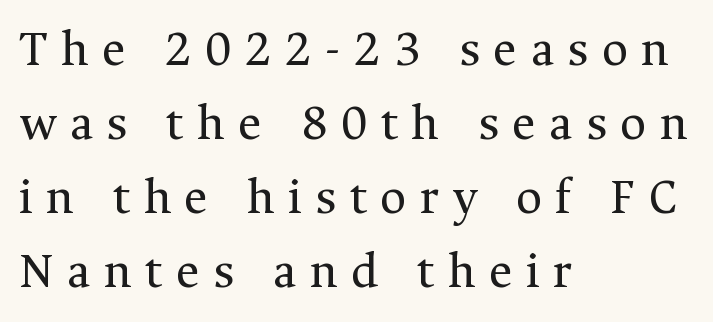
Nothing heavy about these letters — not bold at all. The letters are spread apart with noticeably loose tracking. Old-style or modern, the face here clearly has serifs. The letters stand straight up with perfectly vertical stems.
